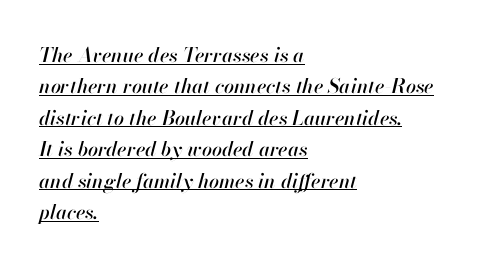
{"italic": "yes", "lean": "right", "slant_degrees": 13, "underline": "yes", "align": "left", "line_spacing": "normal", "line_spacing_ratio": 1.57, "letter_spacing": "normal", "letter_spacing_em": 0.0, "glyph_px": 20}
